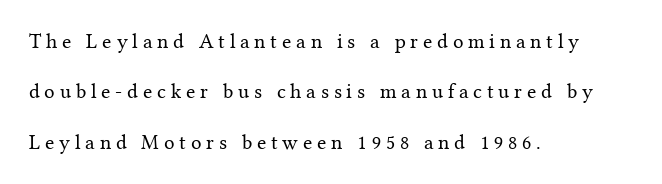
The image shows 21 px text type, upright; set left-aligned, loose line spacing (2.4x), unusually wide letter spacing (+0.23 em), not underlined.
